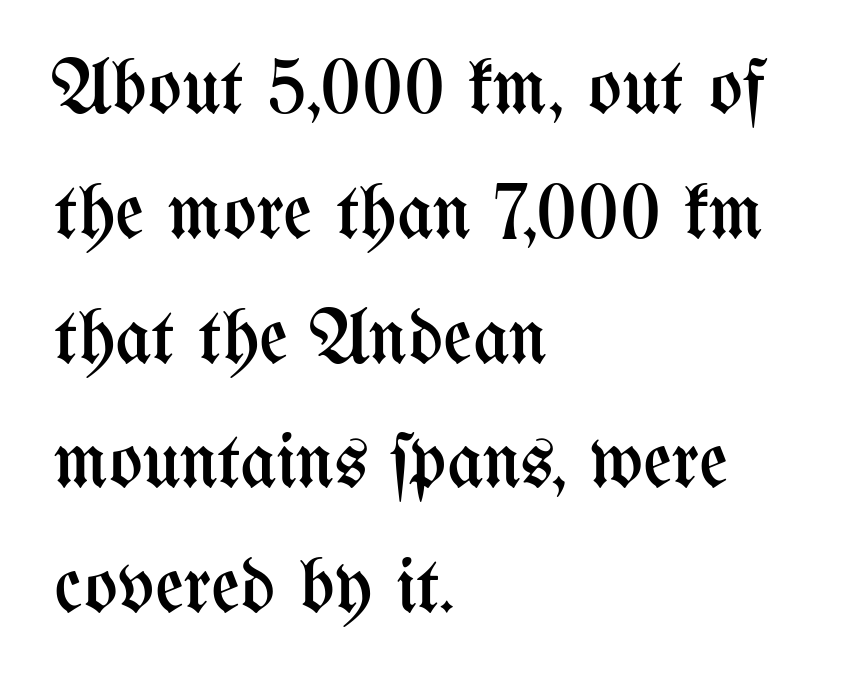
The image shows 79 px regular-weight, condensed type, upright; set left-aligned, normal line spacing (1.58x), normal letter spacing, not underlined; medium stroke contrast and a medium x-height.
